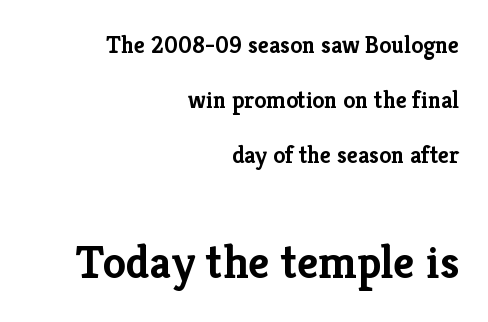
Q: Is the text bold? A: Yes.
Q: Is the text italic (slanted)? A: No, it is upright.
Q: Is the typeface a serif or a sans-serif typeface? A: Serif.
Q: Is the text underlined? A: No.
Q: How is the paragraph aligned? A: Right-aligned.
Q: Is the spacing between letters normal or unusually wide? A: Normal.
Q: Is the spacing between lines tight, normal or loose? A: Loose.
Q: Which block of text is set in a larger size, the first (top) or the second (bottom)? A: The second (bottom) one.
Q: Width (condensed, normal, or wide)? A: Normal.
Q: Stroke contrast? A: Low.
Q: x-height? A: Medium.
Q: Monospaced? A: No.
